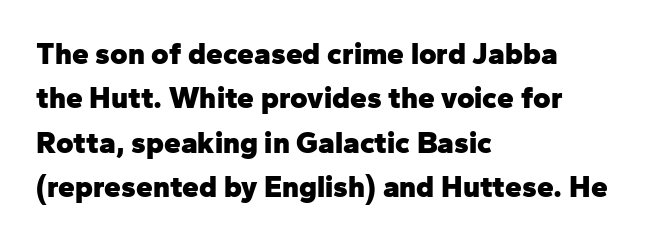
{"serif": "no", "italic": "no", "bold": "yes", "weight": "heavy", "width": "normal", "stroke_contrast": "low", "x_height": "medium", "monospaced": "no", "underline": "no", "align": "left", "line_spacing": "normal", "line_spacing_ratio": 1.48, "letter_spacing": "normal", "letter_spacing_em": 0.0, "glyph_px": 30}
